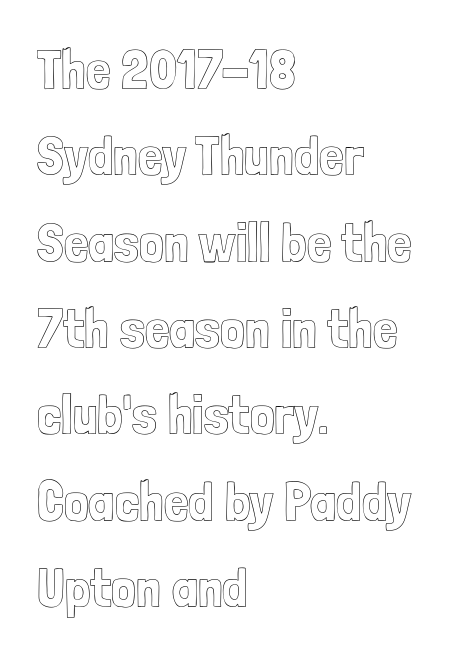
You could not count columns in this text — the font is proportionally spaced. The specimen omits any rule beneath the text block's lines. Spacing between characters is what you'd get straight out of the box. Regular leading. The paragraph shown leans on its left margin.
